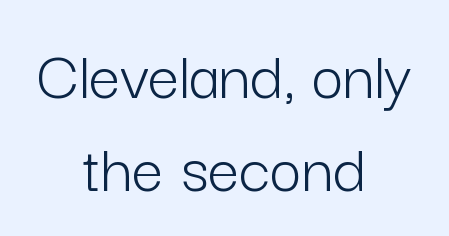
The image shows 70 px light sans-serif type, upright; set centered, normal line spacing (1.33x), normal letter spacing, not underlined; low stroke contrast and a medium x-height.
